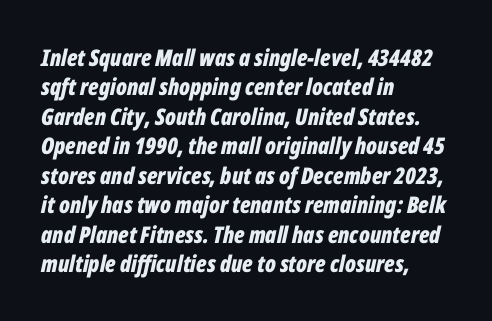
The letters sit at their default tracking, neither squeezed nor spread. Evenly set lines give the paragraph a standard silhouette. The glyphs are unaccompanied by any horizontal stroke below them. The face used here has the dense, thick strokes of a bold. The rag falls on the right side of this text block. Every character sits at an angle, as italics do.
